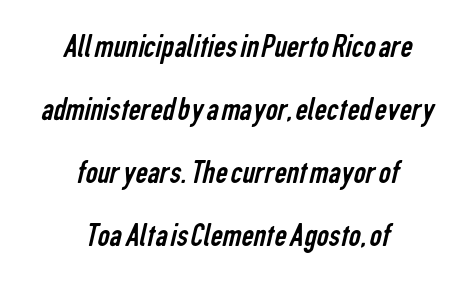
Observe the absence of serifs on each vertical stroke in this sample. These lines are rendered in a variable-pitch font. The tracking reads as untouched default to a designer's eye. The passage shown is not bold in any degree. Nobody drew a line under any word here.
